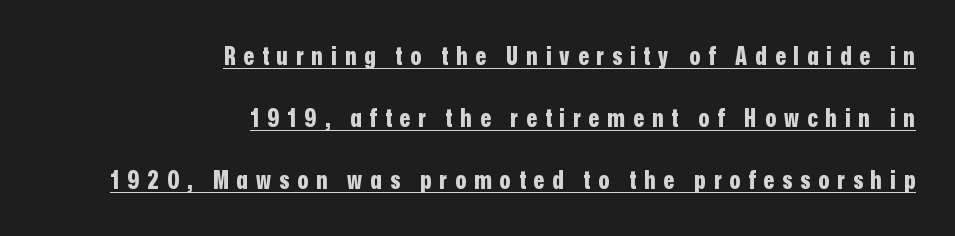
Q: Is the text bold? A: Yes.
Q: Is the text italic (slanted)? A: No, it is upright.
Q: Is the text underlined? A: Yes.
Q: How is the paragraph aligned? A: Right-aligned.
Q: Is the spacing between letters normal or unusually wide? A: Unusually wide.
Q: Is the spacing between lines tight, normal or loose? A: Loose.
